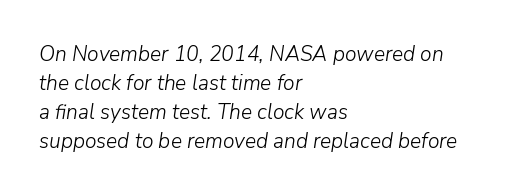
The image shows 21 px text type, italic (leaning right); set left-aligned, normal line spacing (1.38x), normal letter spacing, not underlined.
